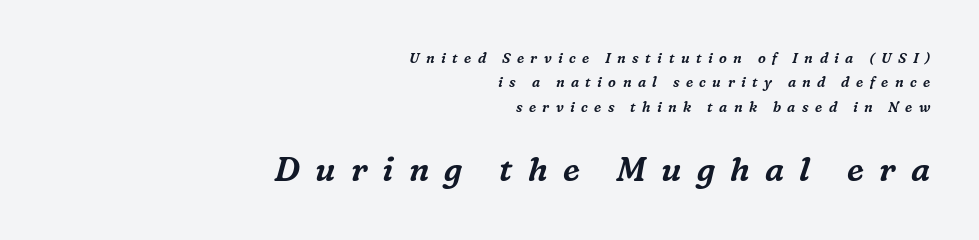
{"serif": "yes", "italic": "yes", "lean": "right", "slant_degrees": 16, "width": "normal", "stroke_contrast": "medium", "x_height": "medium", "monospaced": "no", "underline": "no", "align": "right", "line_spacing_ratio": 1.74, "letter_spacing": "wide", "letter_spacing_em": 0.46, "larger_block": "second", "size_ratio": 2.36, "glyph_px": 33}
